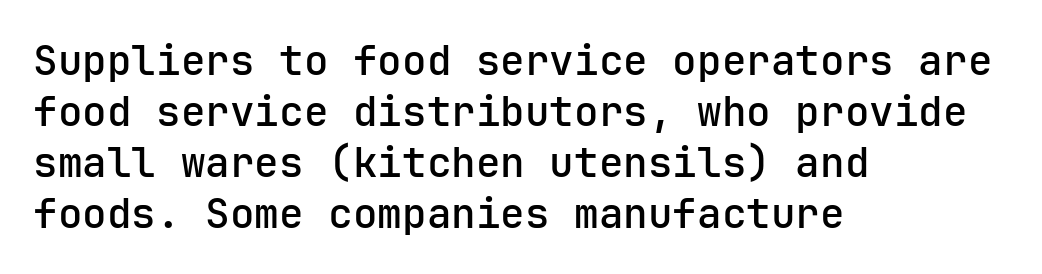
Q: Is the text bold? A: Semi-bold.
Q: Is the text italic (slanted)? A: No, it is upright.
Q: Is the typeface a serif or a sans-serif typeface? A: Sans-serif.
Q: Is the text underlined? A: No.
Q: How is the paragraph aligned? A: Left-aligned.
Q: Is the spacing between letters normal or unusually wide? A: Normal.
Q: Width (condensed, normal, or wide)? A: Normal.
Q: Stroke contrast? A: Low.
Q: x-height? A: Medium.
